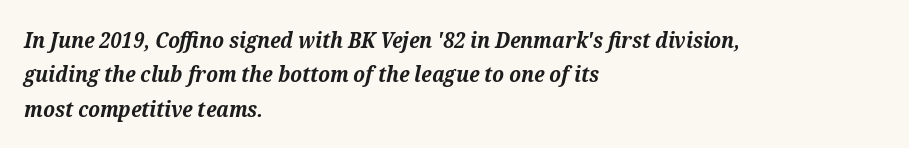
The image shows 22 px bold type, italic (leaning right); set left-aligned, normal line spacing (1.56x), normal letter spacing, not underlined.
